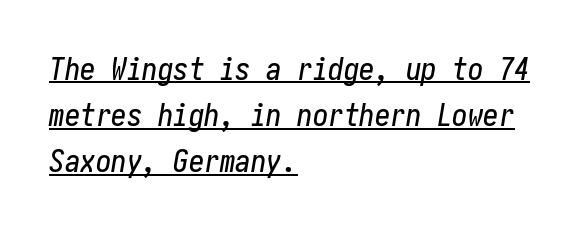
Q: Is the text italic (slanted)? A: Yes, it leans right by about 10 degrees.
Q: Is the text underlined? A: Yes.
Q: How is the paragraph aligned? A: Left-aligned.
Q: Is the spacing between letters normal or unusually wide? A: Normal.
Q: Is the spacing between lines tight, normal or loose? A: Normal.
Q: Width (condensed, normal, or wide)? A: Condensed.
Q: Stroke contrast? A: Low.
Q: x-height? A: Medium.
